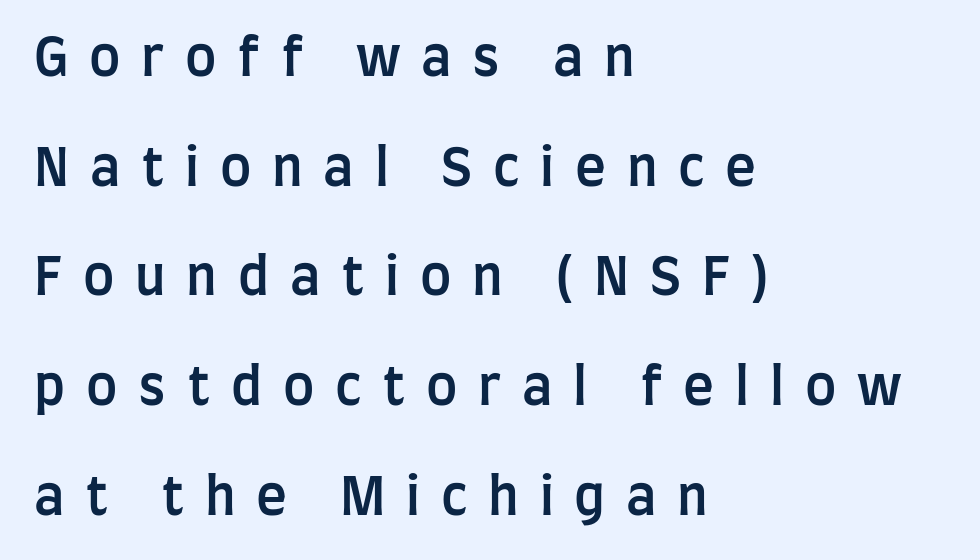
{"serif": "no", "italic": "no", "bold": "semi", "weight": "semibold", "width": "condensed", "stroke_contrast": "low", "x_height": "large", "monospaced": "no", "underline": "no", "align": "left", "line_spacing": "loose", "line_spacing_ratio": 2.11, "letter_spacing": "wide", "letter_spacing_em": 0.4, "glyph_px": 52}
